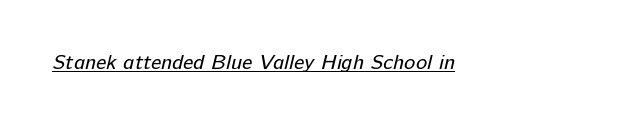
{"bold": "no", "underline": "yes", "letter_spacing": "normal", "letter_spacing_em": 0.0, "glyph_px": 21}
